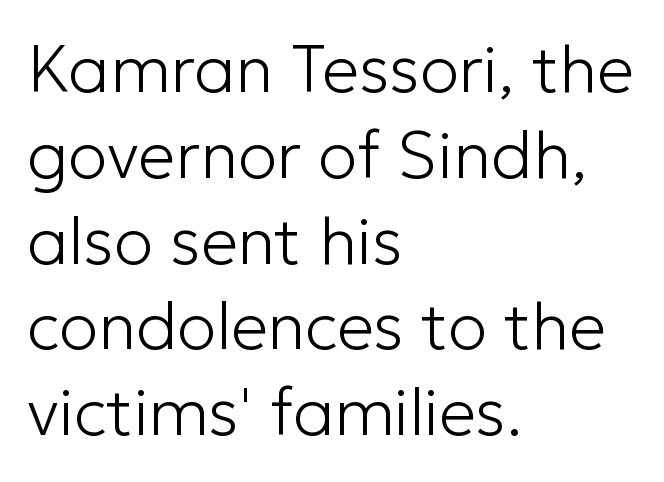
{"serif": "no", "italic": "no", "bold": "no", "weight": "light", "width": "normal", "stroke_contrast": "low", "x_height": "medium", "monospaced": "no", "underline": "no", "align": "left", "line_spacing": "normal", "line_spacing_ratio": 1.3, "letter_spacing": "normal", "letter_spacing_em": 0.0, "glyph_px": 66}
